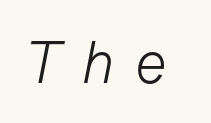
Compared with ordinary roman type, these characters are visibly tilted. The characters are drawn with everyday or finer stroke widths. The tracking reads as deliberately expanded to a designer's eye. Check under the words: just untouched page.
